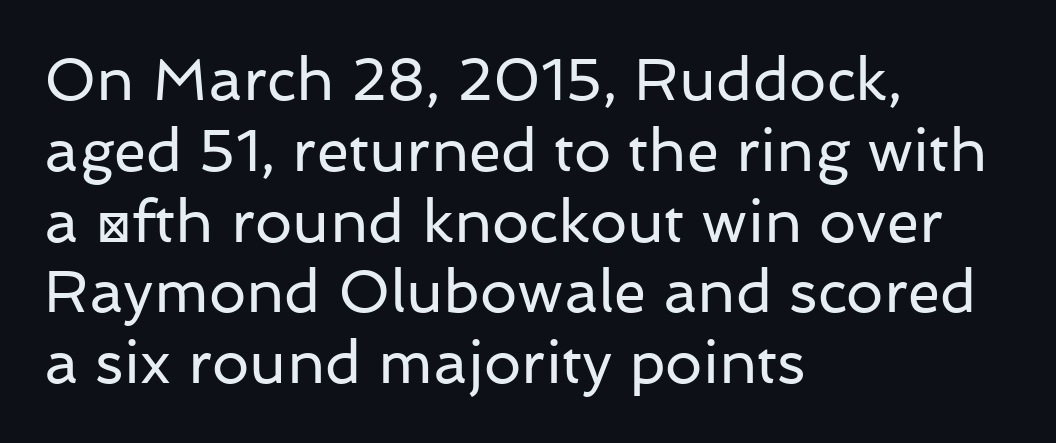
Q: Is the text bold? A: No.
Q: Is the text italic (slanted)? A: No, it is upright.
Q: Is the typeface a serif or a sans-serif typeface? A: Sans-serif.
Q: Is the text underlined? A: No.
Q: How is the paragraph aligned? A: Left-aligned.
Q: Is the spacing between letters normal or unusually wide? A: Normal.
Q: Width (condensed, normal, or wide)? A: Normal.
Q: Stroke contrast? A: Low.
Q: x-height? A: Medium.
Q: Monospaced? A: No.
